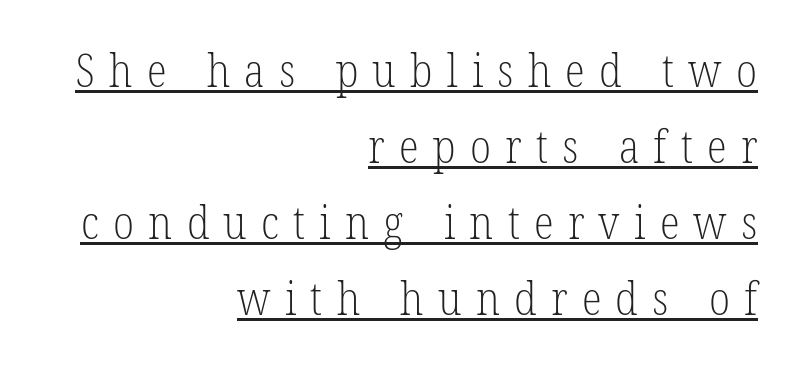
Q: Is the text bold? A: No.
Q: Is the typeface a serif or a sans-serif typeface? A: Serif.
Q: Is the text underlined? A: Yes.
Q: How is the paragraph aligned? A: Right-aligned.
Q: Is the spacing between letters normal or unusually wide? A: Unusually wide.
Q: Is the spacing between lines tight, normal or loose? A: Normal.
Q: Width (condensed, normal, or wide)? A: Condensed.
Q: Stroke contrast? A: Low.
Q: x-height? A: Medium.
Q: Monospaced? A: No.
